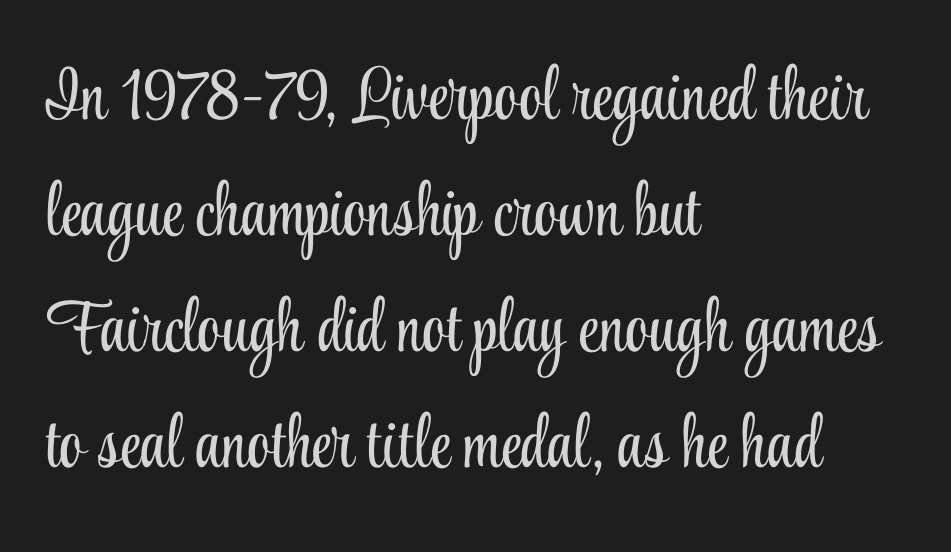
{"serif": "yes", "bold": "no", "weight": "light", "width": "condensed", "stroke_contrast": "low", "x_height": "small", "monospaced": "no", "underline": "no", "align": "left", "line_spacing": "normal", "line_spacing_ratio": 1.59, "letter_spacing": "normal", "letter_spacing_em": 0.0, "glyph_px": 73}
